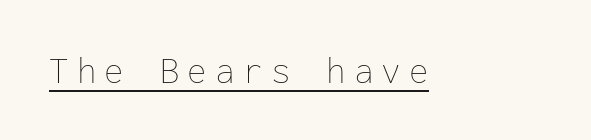
The image shows 39 px thin type, upright, monospaced; set unusually wide letter spacing (+0.21 em), underlined; low stroke contrast and a medium x-height.
